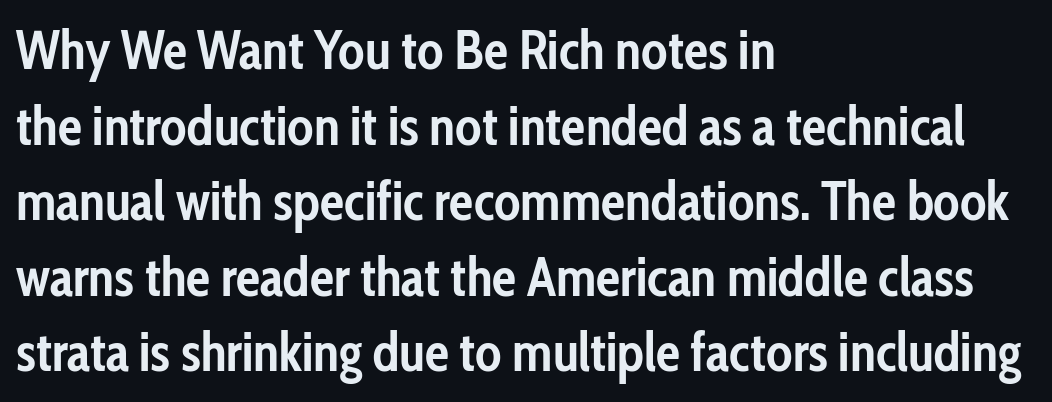
Looks like regular typesetting: each glyph gets only the width it needs. Unlike a traditional serif, this face leaves its strokes unadorned. How would I describe the line gaps? Plain and ordinary. Bare-footed words on every line.
